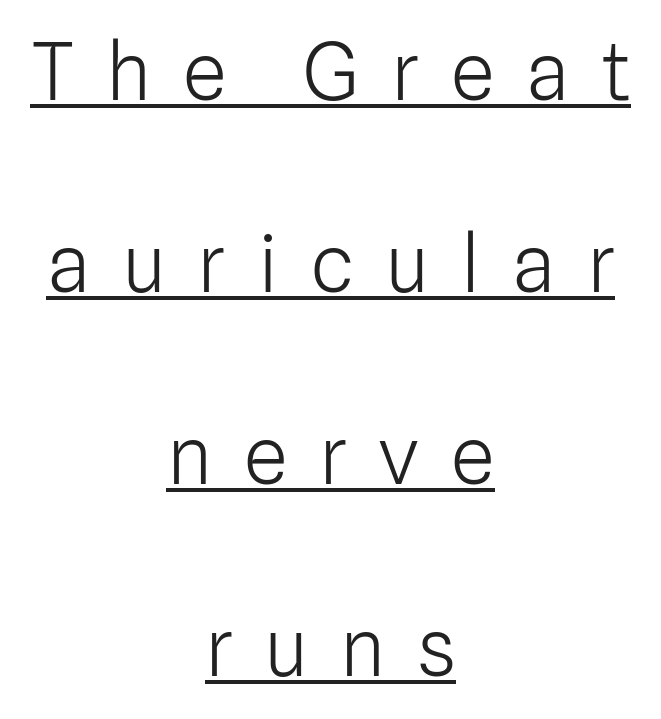
The image shows 79 px light sans-serif type, upright; set centered, loose line spacing (2.43x), unusually wide letter spacing (+0.4 em), underlined; low stroke contrast and a medium x-height.
